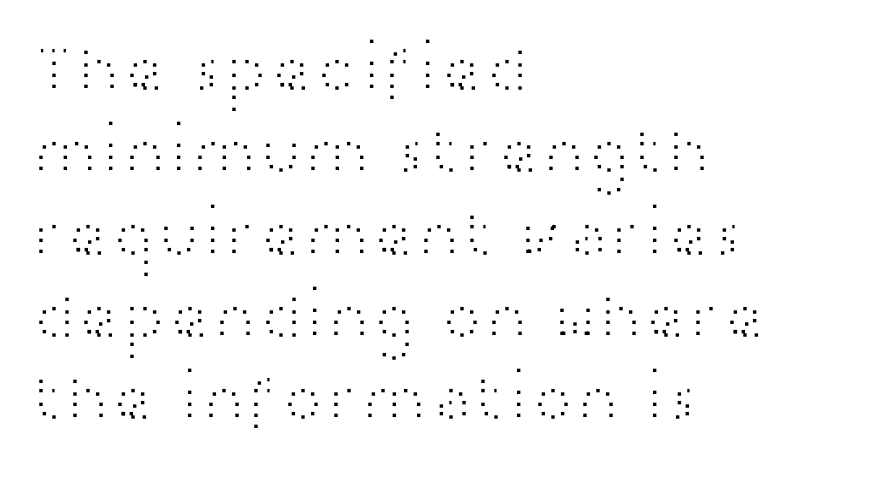
The typeface chosen for these lines omits serifs. The specimen omits any rule beneath the text block's lines. The rendering uses natural spacing where letterforms have individual widths. Glyph-to-glyph distance matches everyday printed text. Stroke mass is kept to a normal reading level or below.
